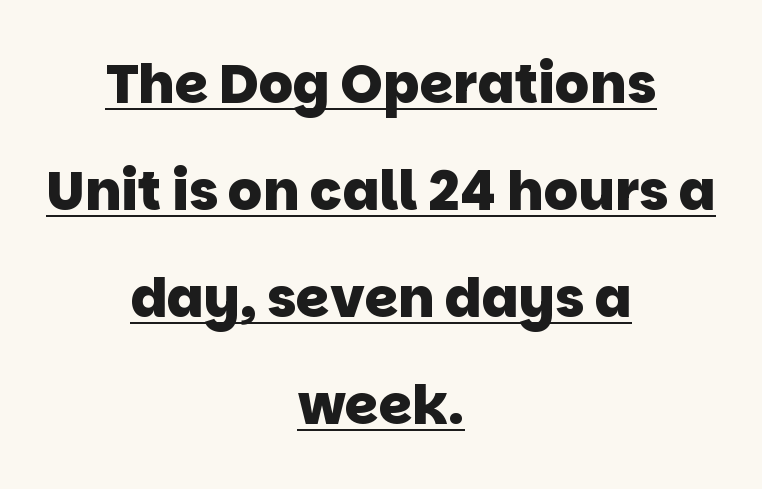
Q: Is the text bold? A: Yes.
Q: Is the typeface a serif or a sans-serif typeface? A: Sans-serif.
Q: Is the text underlined? A: Yes.
Q: How is the paragraph aligned? A: Centered.
Q: Is the spacing between letters normal or unusually wide? A: Normal.
Q: Is the spacing between lines tight, normal or loose? A: Loose.
Q: Width (condensed, normal, or wide)? A: Normal.
Q: Stroke contrast? A: Low.
Q: x-height? A: Large.
Q: Monospaced? A: No.
